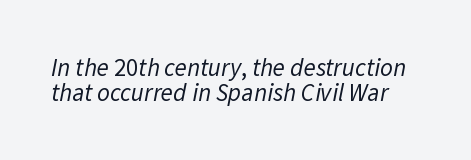
{"bold": "no", "underline": "no", "line_spacing": "tight", "line_spacing_ratio": 1.01, "letter_spacing": "normal", "letter_spacing_em": 0.0, "glyph_px": 25}
